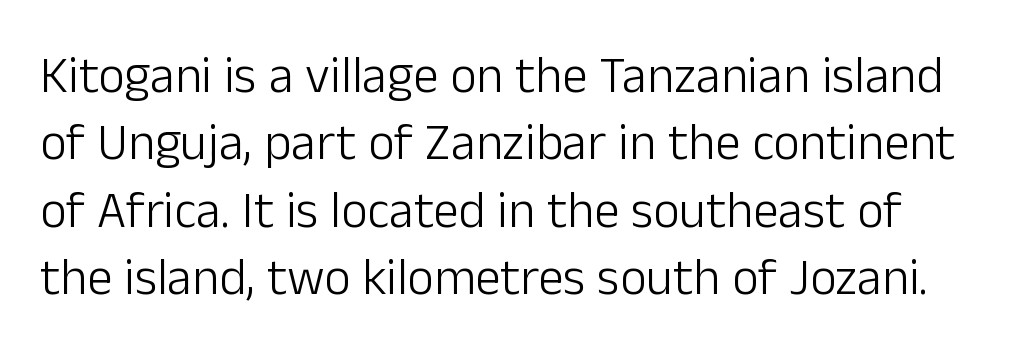
Q: Is the text bold? A: No.
Q: Is the text italic (slanted)? A: No, it is upright.
Q: Is the typeface a serif or a sans-serif typeface? A: Sans-serif.
Q: Is the text underlined? A: No.
Q: Is the spacing between letters normal or unusually wide? A: Normal.
Q: Is the spacing between lines tight, normal or loose? A: Normal.
Q: Width (condensed, normal, or wide)? A: Normal.
Q: Stroke contrast? A: Low.
Q: x-height? A: Medium.
Q: Monospaced? A: No.
